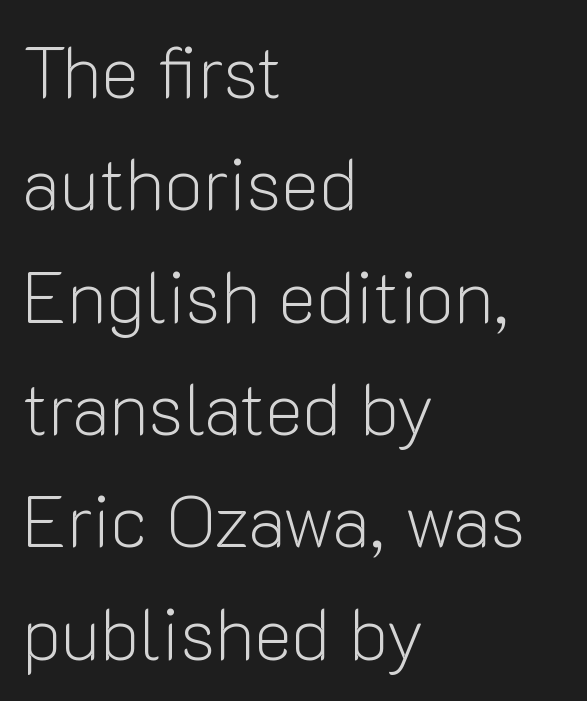
The image shows 72 px light sans-serif type, upright; set left-aligned, normal line spacing (1.56x), normal letter spacing, not underlined; low stroke contrast and a medium x-height.
